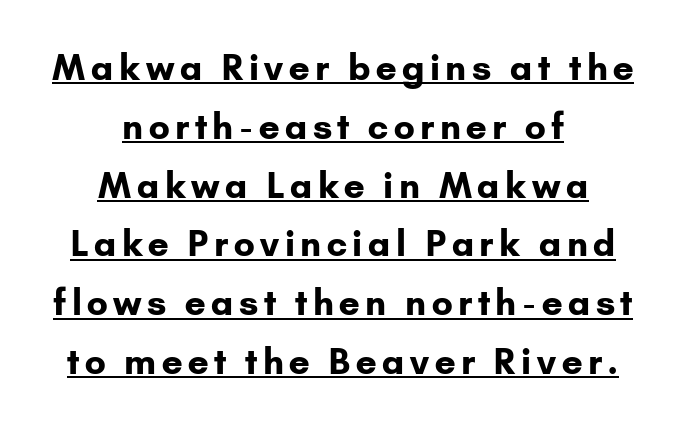
Q: Is the text bold? A: Yes.
Q: Is the text italic (slanted)? A: No, it is upright.
Q: Is the typeface a serif or a sans-serif typeface? A: Sans-serif.
Q: Is the text underlined? A: Yes.
Q: How is the paragraph aligned? A: Centered.
Q: Is the spacing between lines tight, normal or loose? A: Normal.
Q: Width (condensed, normal, or wide)? A: Normal.
Q: Stroke contrast? A: Low.
Q: x-height? A: Small.
Q: Monospaced? A: No.
